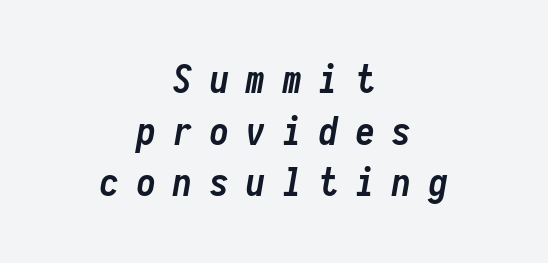
The image shows 38 px semibold, condensed type, italic (leaning right), monospaced; set centered, normal line spacing (1.36x), unusually wide letter spacing (+0.46 em), not underlined; low stroke contrast and a medium x-height.
